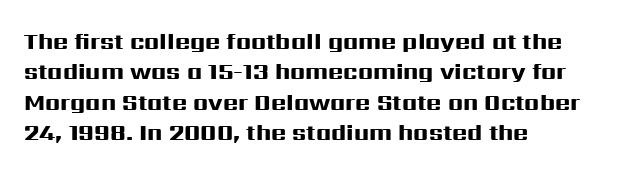
Q: Is the text bold? A: Yes.
Q: Is the text italic (slanted)? A: No, it is upright.
Q: Is the text underlined? A: No.
Q: How is the paragraph aligned? A: Left-aligned.
Q: Is the spacing between letters normal or unusually wide? A: Normal.
Q: Is the spacing between lines tight, normal or loose? A: Normal.
